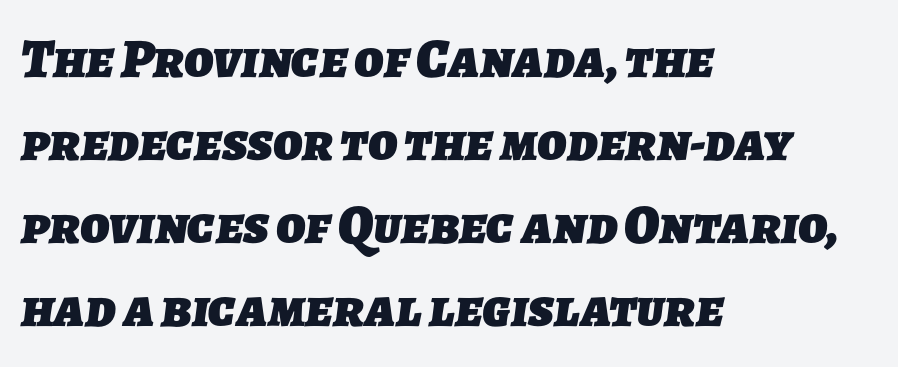
Q: Is the text bold? A: Yes.
Q: Is the typeface a serif or a sans-serif typeface? A: Sans-serif.
Q: Is the text underlined? A: No.
Q: How is the paragraph aligned? A: Left-aligned.
Q: Is the spacing between letters normal or unusually wide? A: Normal.
Q: Is the spacing between lines tight, normal or loose? A: Normal.
Q: Width (condensed, normal, or wide)? A: Normal.
Q: Stroke contrast? A: Low.
Q: x-height? A: Medium.
Q: Monospaced? A: No.
